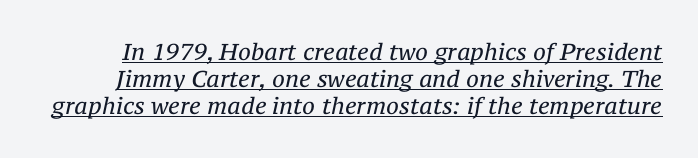
The specimen reads as italic at a glance. A typographer would call this underscored text. Weight class: somewhere from thin through regular. The letters sit at their default tracking, neither squeezed nor spread.
